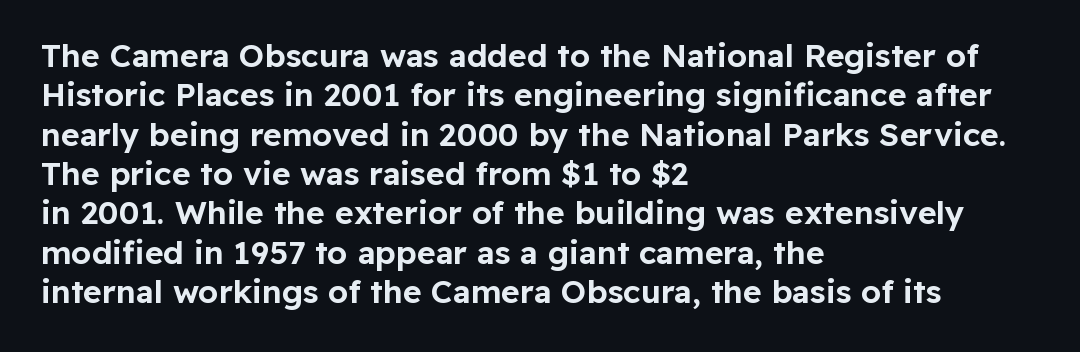
Observe the absence of serifs on each vertical stroke in this sample. Look at the tracking — it's just the regular setting, nothing added. Proportional: the letters do not fall into vertical columns. Underlining? Definitely not there. Caption: multi-line text, flush left, ragged right. Style check: upright.
